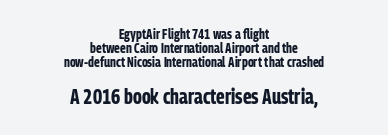
Size contrast runs from small at the top to large at the bottom. What's the leading like? Squeezed, with rows nearly overlapping. Italic? Not at all — the glyphs are vertical. Quick note: underline off. Every letter is thick-stroked: bold, no question. Honestly, the letter spacing is just normal — you wouldn't notice it.
